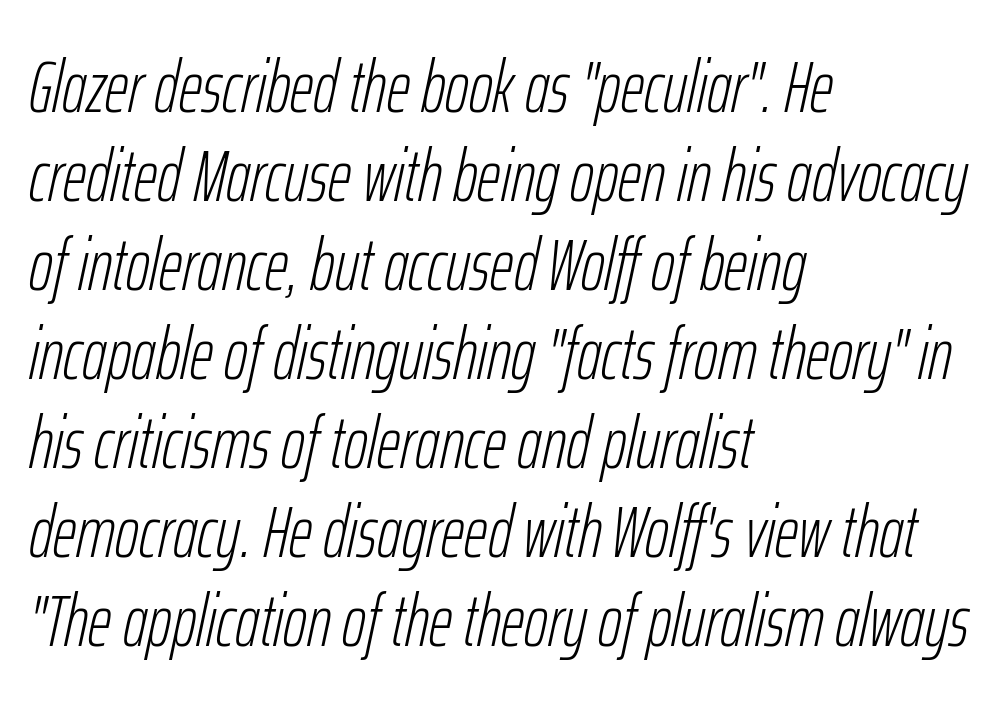
{"italic": "yes", "lean": "right", "slant_degrees": 12, "bold": "no", "weight": "light", "width": "condensed", "stroke_contrast": "low", "x_height": "medium", "monospaced": "no", "underline": "no", "align": "left", "line_spacing_ratio": 1.22, "letter_spacing": "normal", "letter_spacing_em": 0.0, "glyph_px": 73}
